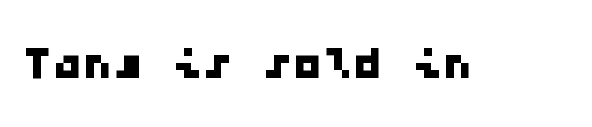
{"serif": "no", "width": "wide", "stroke_contrast": "low", "x_height": "medium", "monospaced": "yes", "underline": "no", "letter_spacing": "normal", "letter_spacing_em": 0.0, "glyph_px": 60}
